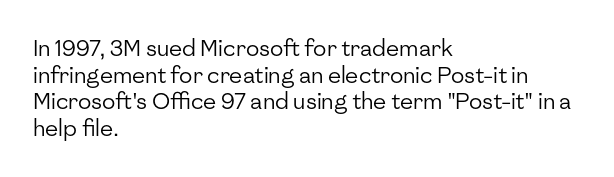
The image shows 22 px text type, upright; set left-aligned, line spacing 1.21x, normal letter spacing, not underlined.
